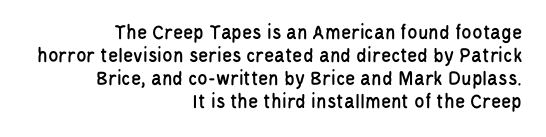
{"italic": "no", "underline": "no", "align": "right", "line_spacing": "tight", "line_spacing_ratio": 1.09, "letter_spacing": "normal", "letter_spacing_em": 0.0, "glyph_px": 21}
